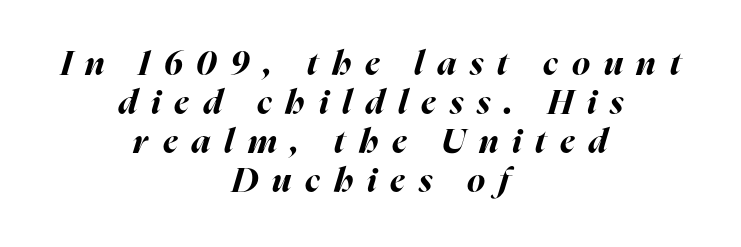
Q: Is the text bold? A: Yes.
Q: Is the text italic (slanted)? A: Yes, it leans right by about 16 degrees.
Q: Is the text underlined? A: No.
Q: How is the paragraph aligned? A: Centered.
Q: Is the spacing between letters normal or unusually wide? A: Unusually wide.
Q: Is the spacing between lines tight, normal or loose? A: Tight.
Q: Width (condensed, normal, or wide)? A: Normal.
Q: Stroke contrast? A: High.
Q: x-height? A: Medium.
Q: Monospaced? A: No.
